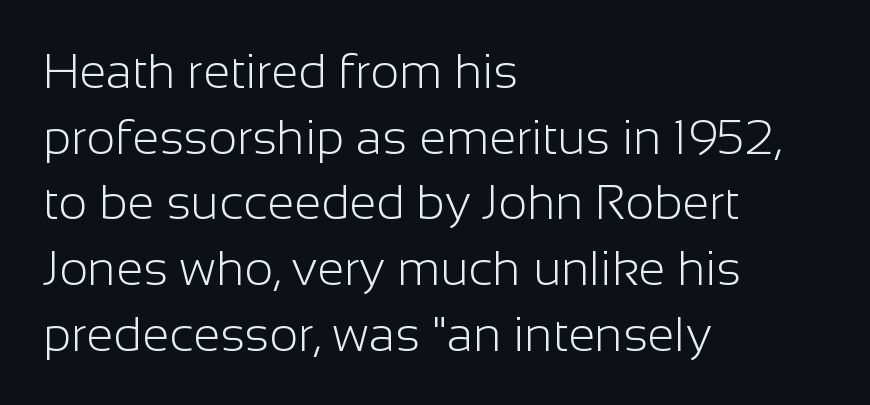
{"serif": "no", "italic": "no", "bold": "no", "weight": "light", "width": "normal", "stroke_contrast": "low", "x_height": "medium", "monospaced": "no", "underline": "no", "align": "left", "line_spacing": "normal", "line_spacing_ratio": 1.34, "letter_spacing": "normal", "letter_spacing_em": 0.0, "glyph_px": 49}
